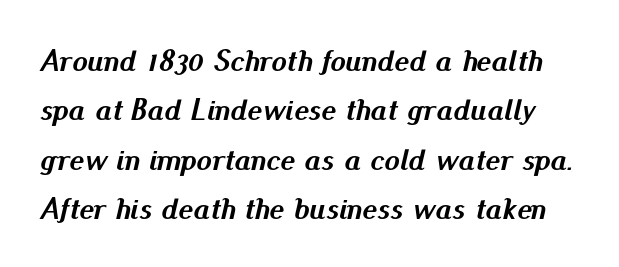
{"italic": "yes", "lean": "right", "slant_degrees": 13, "bold": "yes", "weight": "semibold", "width": "normal", "stroke_contrast": "medium", "x_height": "small", "monospaced": "no", "underline": "no", "line_spacing": "normal", "line_spacing_ratio": 1.59, "letter_spacing": "normal", "letter_spacing_em": 0.0, "glyph_px": 31}
